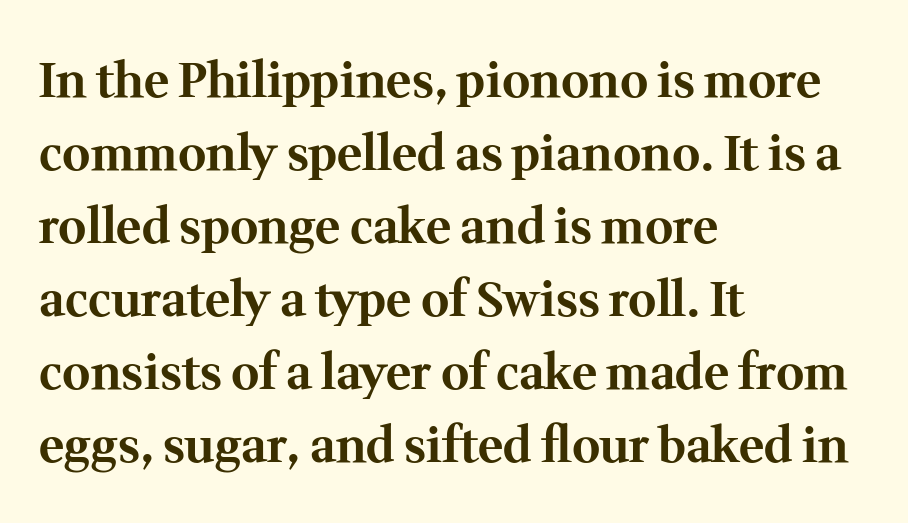
{"serif": "yes", "italic": "no", "bold": "yes", "weight": "bold", "width": "normal", "stroke_contrast": "medium", "x_height": "medium", "monospaced": "no", "underline": "no", "align": "left", "line_spacing": "normal", "line_spacing_ratio": 1.52, "letter_spacing": "normal", "letter_spacing_em": 0.0, "glyph_px": 48}
